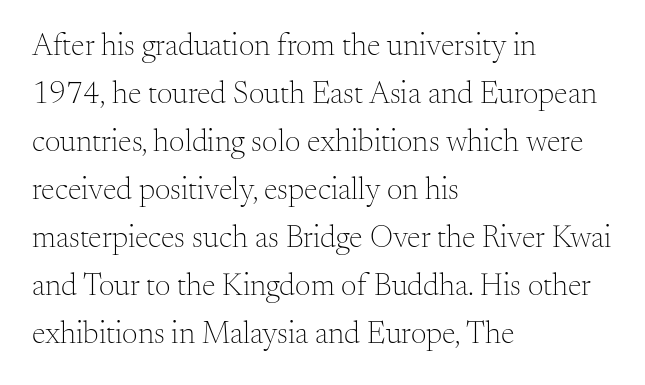
Q: Is the text bold? A: No.
Q: Is the text italic (slanted)? A: No, it is upright.
Q: Is the typeface a serif or a sans-serif typeface? A: Serif.
Q: Is the text underlined? A: No.
Q: How is the paragraph aligned? A: Left-aligned.
Q: Is the spacing between letters normal or unusually wide? A: Normal.
Q: Is the spacing between lines tight, normal or loose? A: Normal.
Q: Width (condensed, normal, or wide)? A: Normal.
Q: Stroke contrast? A: Medium.
Q: x-height? A: Small.
Q: Monospaced? A: No.
